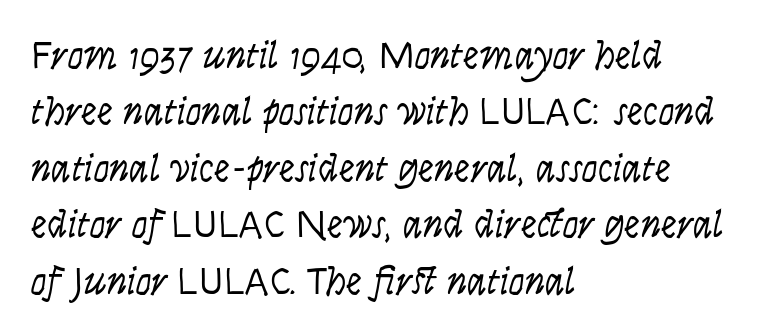
{"serif": "no", "bold": "no", "weight": "light", "width": "condensed", "stroke_contrast": "low", "x_height": "large", "monospaced": "no", "underline": "no", "align": "left", "line_spacing": "normal", "line_spacing_ratio": 1.41, "letter_spacing": "normal", "letter_spacing_em": 0.0, "glyph_px": 40}
